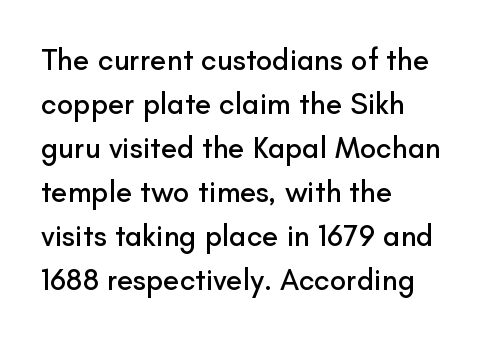
{"serif": "no", "italic": "no", "width": "normal", "stroke_contrast": "low", "x_height": "small", "monospaced": "no", "underline": "no", "align": "left", "line_spacing": "normal", "line_spacing_ratio": 1.47, "letter_spacing": "normal", "letter_spacing_em": 0.0, "glyph_px": 30}
